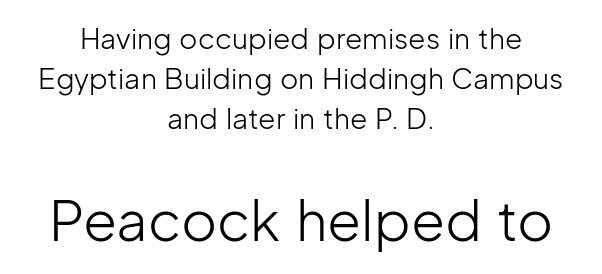
The image shows 55 px light sans-serif type, upright; set centered, normal line spacing (1.43x), normal letter spacing, not underlined; the second (bottom) block is 1.96x larger; low stroke contrast and a medium x-height.
